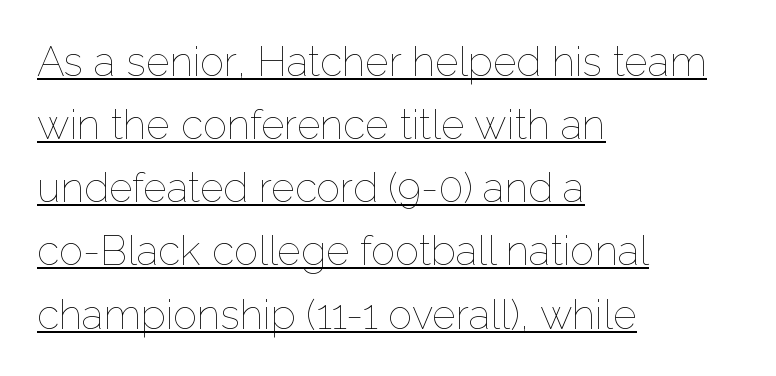
The image shows 41 px thin type, upright; set left-aligned, normal line spacing (1.54x), normal letter spacing, underlined; low stroke contrast and a medium x-height.
